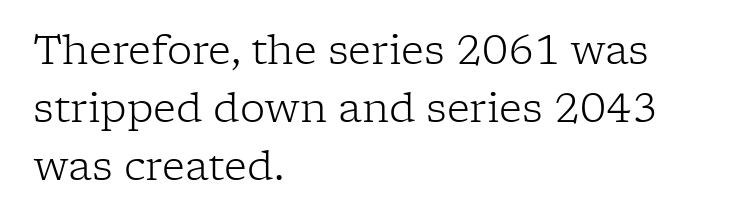
The font is comparable to plain body text, perhaps lighter. The letters stand upright; this is a roman face. The typeface chosen for these lines features serifs. The glyphs are unaccompanied by any horizontal stroke below them. The letters advance in unequal steps, a hallmark of proportional type. The letterforms sit shoulder to shoulder at normal distance.
